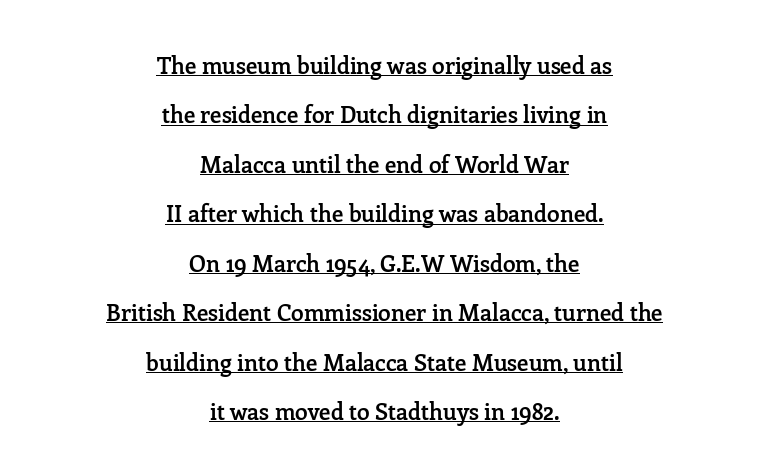
{"italic": "no", "bold": "semi", "underline": "yes", "align": "center", "line_spacing": "loose", "line_spacing_ratio": 2.15, "letter_spacing": "normal", "letter_spacing_em": 0.0, "glyph_px": 23}
